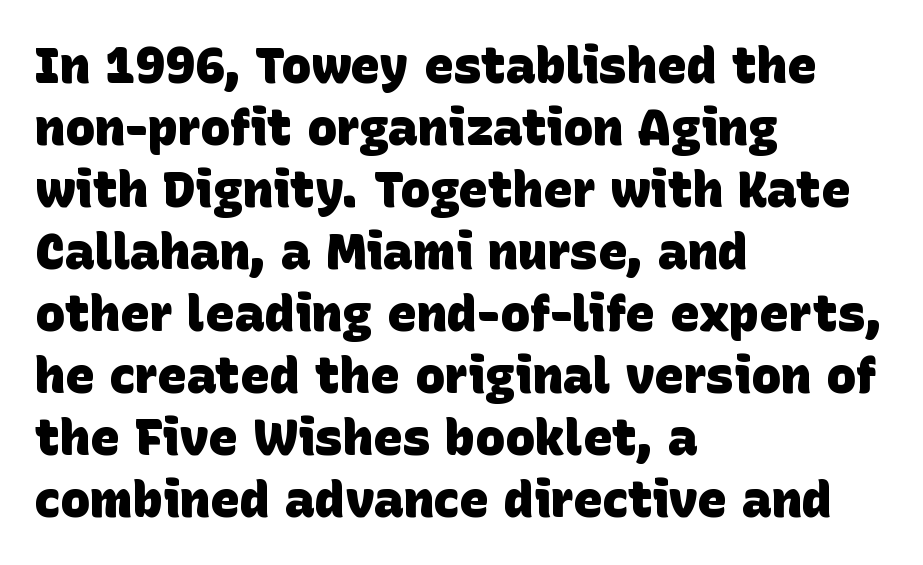
Compared with an ordinary text face, these strokes are far heavier — a full bold. The compositor pushed each line to the left boundary. This rendering leaves character spacing at its baseline value. The rendering shows plain stroke endings on the letterforms — a sans-serif design. Quick note: underline off. Here the designer chose a conventional face with non-uniform glyph widths.
